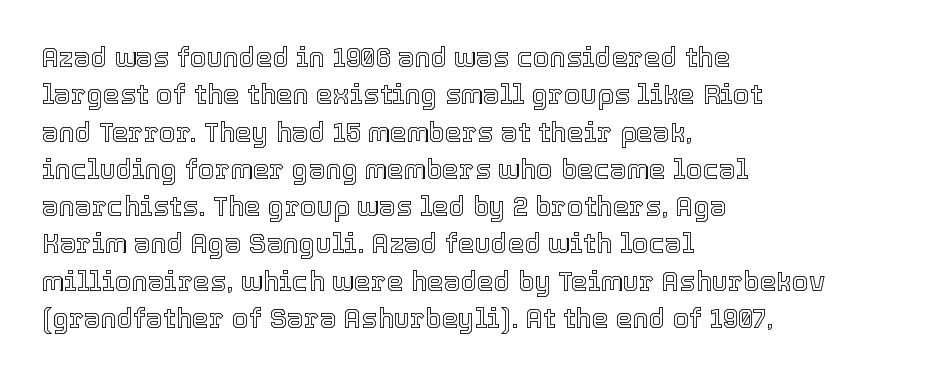
Q: Is the text italic (slanted)? A: No, it is upright.
Q: Is the text underlined? A: No.
Q: How is the paragraph aligned? A: Left-aligned.
Q: Is the spacing between letters normal or unusually wide? A: Normal.
Q: Is the spacing between lines tight, normal or loose? A: Normal.
